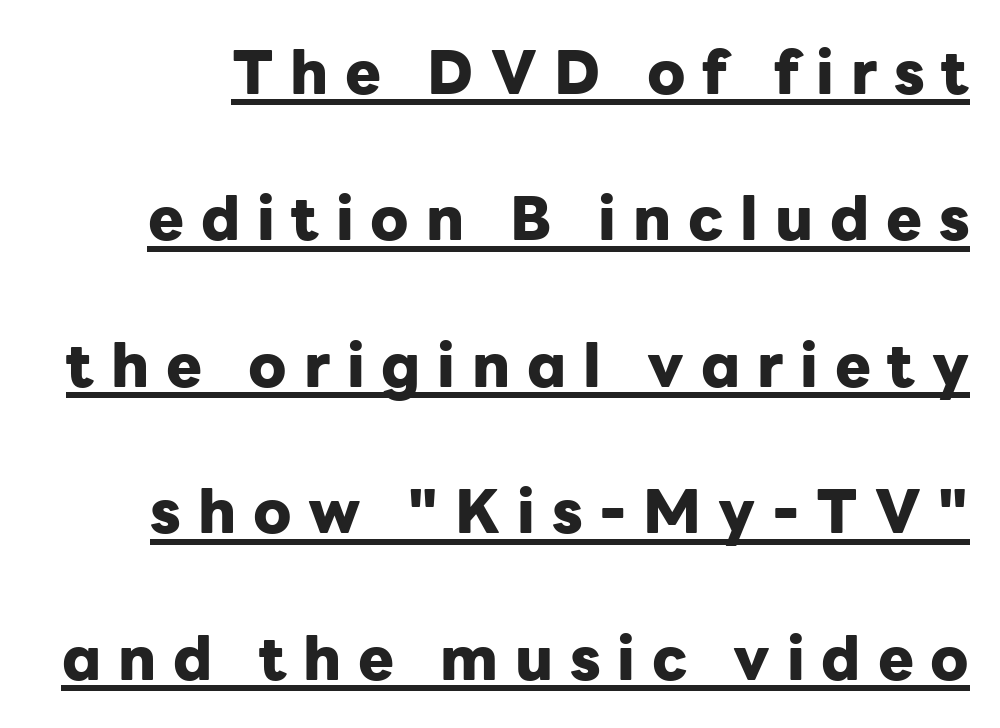
{"serif": "no", "italic": "no", "bold": "yes", "weight": "heavy", "width": "normal", "stroke_contrast": "low", "x_height": "medium", "monospaced": "no", "underline": "yes", "line_spacing": "loose", "line_spacing_ratio": 2.44, "letter_spacing": "wide", "letter_spacing_em": 0.28, "glyph_px": 60}
